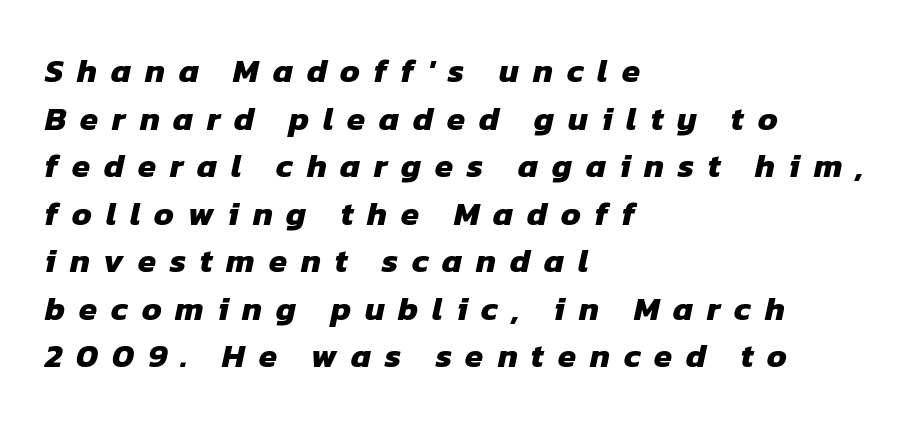
The text was rendered using a sans face with plain stroke endings. Tracking value appears strongly positive — letters spread wide. Weight: bold. Do the characters align in a grid? No, the font is proportional.
